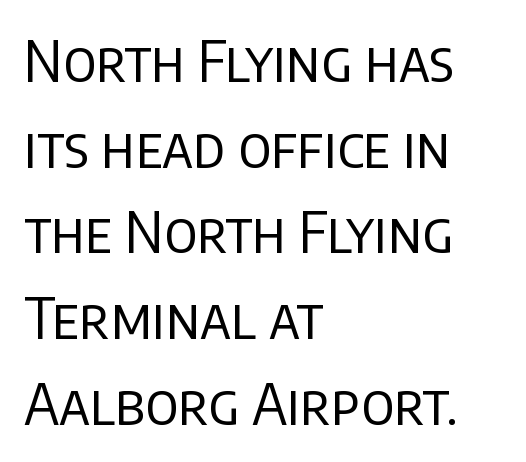
The image shows 56 px regular-weight sans-serif type, upright; set left-aligned, normal line spacing (1.53x), normal letter spacing, not underlined; low stroke contrast and a large x-height.
